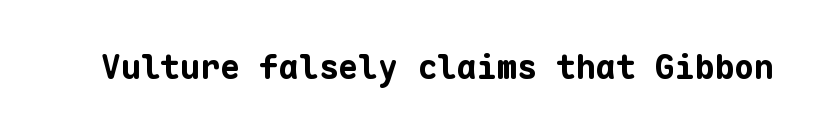
{"serif": "no", "italic": "no", "bold": "yes", "weight": "bold", "width": "normal", "stroke_contrast": "low", "x_height": "medium", "monospaced": "yes", "underline": "no", "letter_spacing": "normal", "letter_spacing_em": 0.0, "glyph_px": 33}
